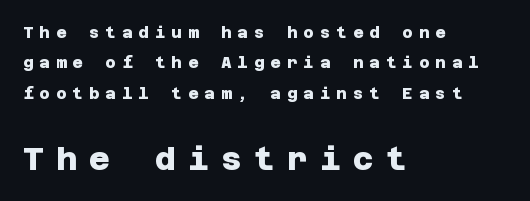
{"serif": "no", "bold": "yes", "weight": "heavy", "width": "normal", "stroke_contrast": "low", "x_height": "large", "underline": "no", "align": "left", "line_spacing": "loose", "line_spacing_ratio": 1.9, "letter_spacing": "wide", "letter_spacing_em": 0.38, "larger_block": "second", "size_ratio": 2.0, "glyph_px": 32}
